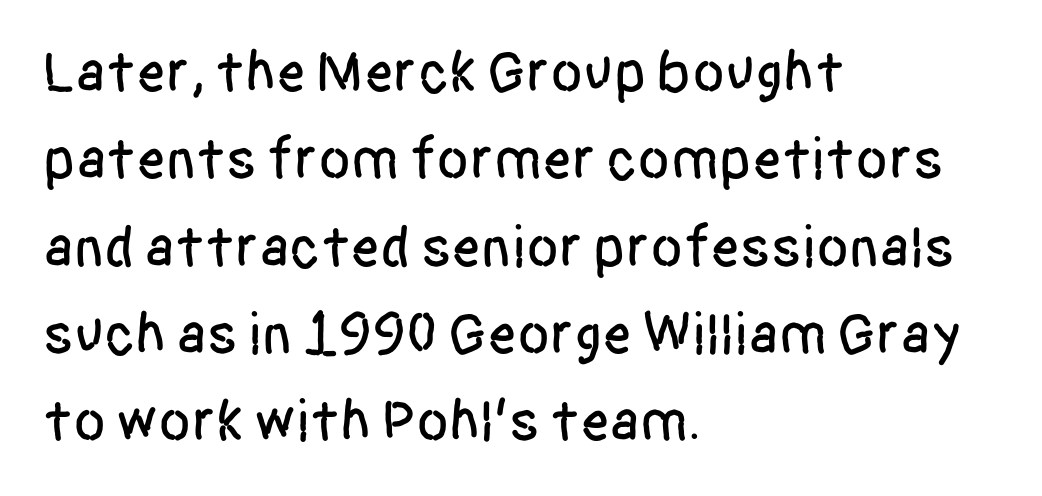
Is the block centered? No — it sits flush against the left margin. The letters stand upright; this is a roman face. There is no visible air inserted between adjacent glyphs. The specimen omits any rule beneath the text block's lines. Note: no serifs on the glyphs. A typesetter would call this proportional, since set widths differ per character.
